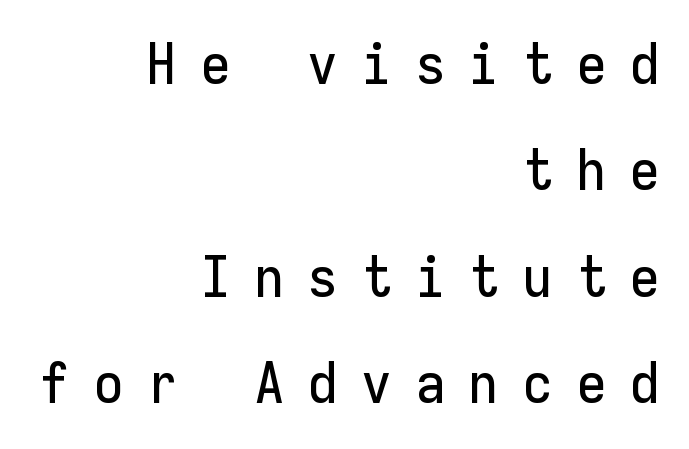
Check the space under the baseline: it is left empty. Letter spacing: wide. To sum up the face: it is a sans, with no serifs. This rendering uses right alignment, leaving the left contour irregular. The letters march in equal steps, a hallmark of fixed-pitch type. Tall strokes in this sample are plumb rather than angled.
